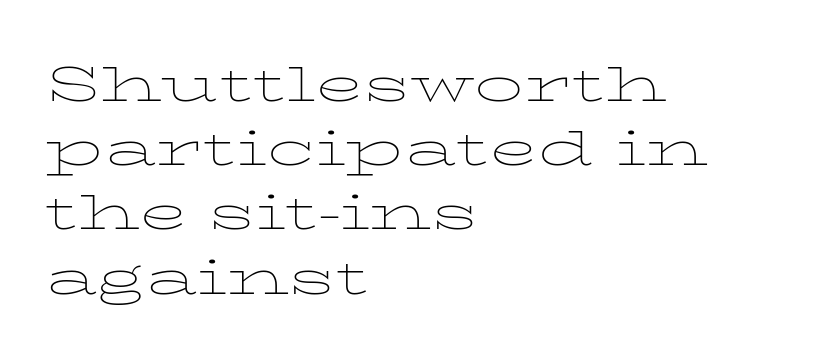
{"serif": "yes", "italic": "no", "bold": "no", "weight": "thin", "width": "wide", "stroke_contrast": "low", "x_height": "medium", "monospaced": "no", "underline": "no", "align": "left", "line_spacing": "normal", "line_spacing_ratio": 1.31, "letter_spacing": "normal", "letter_spacing_em": 0.0, "glyph_px": 49}
